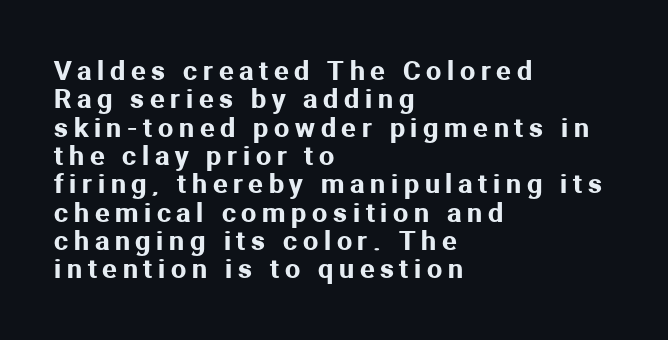
{"italic": "no", "underline": "no", "align": "left", "line_spacing": "tight", "line_spacing_ratio": 1.05, "letter_spacing": "wide", "letter_spacing_em": 0.21, "glyph_px": 27}
